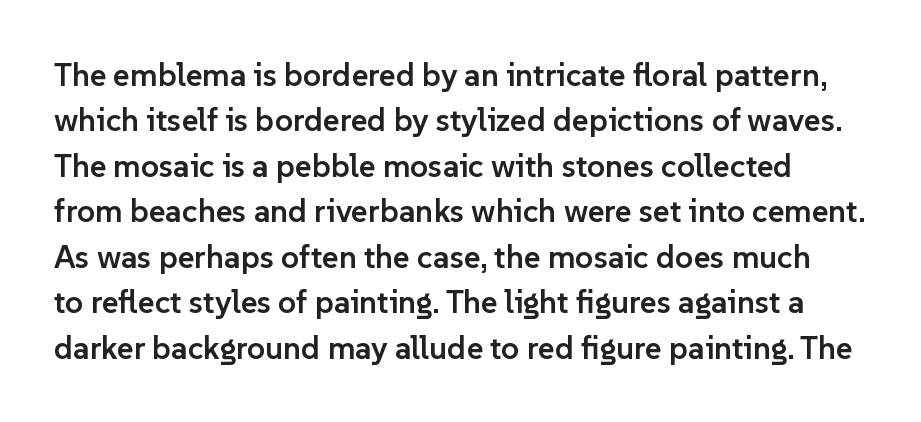
Each letter's strokes conclude bluntly, with no projecting serifs. Proportional: the letters do not fall into vertical columns. Style check: upright. The space directly below the letters is spotless.
